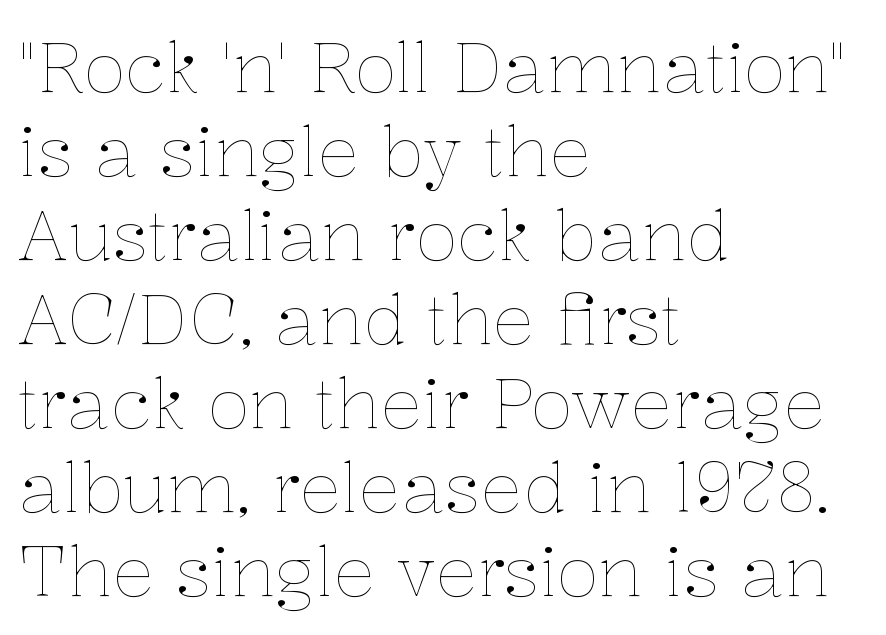
The line texture is even and compact thanks to regular tracking. Check the space under the baseline: it is left empty. Nothing heavy about these letters — not bold at all. Note the varied advance widths — an 'i' is clearly narrower than an 'm'. Horizontally, the lines are justified to the leading edge only. Is there any slant? The stems are plumb.
